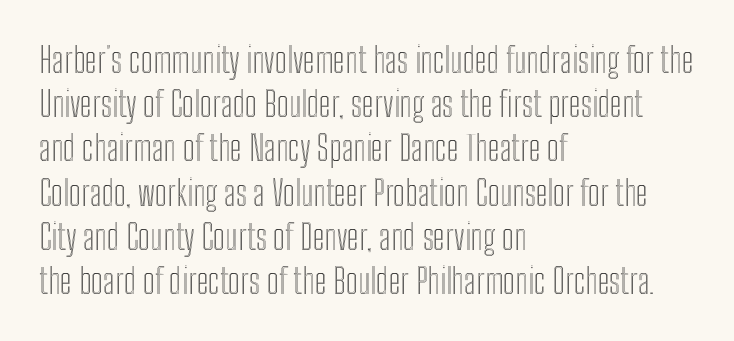
Q: Is the text italic (slanted)? A: No, it is upright.
Q: Is the text underlined? A: No.
Q: How is the paragraph aligned? A: Left-aligned.
Q: Is the spacing between letters normal or unusually wide? A: Normal.
Q: Is the spacing between lines tight, normal or loose? A: Normal.
Q: Width (condensed, normal, or wide)? A: Condensed.
Q: x-height? A: Medium.
Q: Monospaced? A: No.
